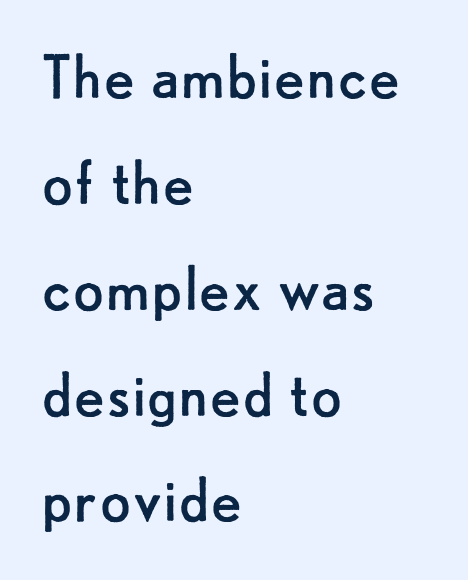
Q: Is the text bold? A: No.
Q: Is the text italic (slanted)? A: No, it is upright.
Q: Is the typeface a serif or a sans-serif typeface? A: Sans-serif.
Q: Is the text underlined? A: No.
Q: How is the paragraph aligned? A: Left-aligned.
Q: Is the spacing between letters normal or unusually wide? A: Normal.
Q: Is the spacing between lines tight, normal or loose? A: Normal.
Q: Width (condensed, normal, or wide)? A: Normal.
Q: Stroke contrast? A: Low.
Q: x-height? A: Small.
Q: Monospaced? A: No.
